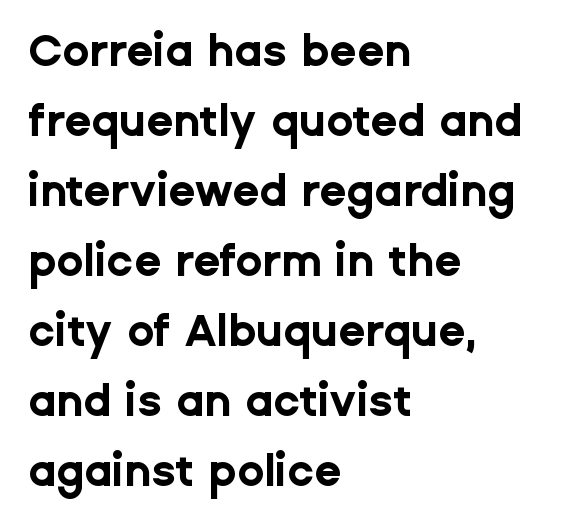
This sample has the flowing, uneven cadence of proportional lettering. These lines are set flush left with a ragged right edge. Students, note that the glyphs here touch the page at normal intervals. Quick note: underline off. These words are printed bold, with thick strokes throughout.
